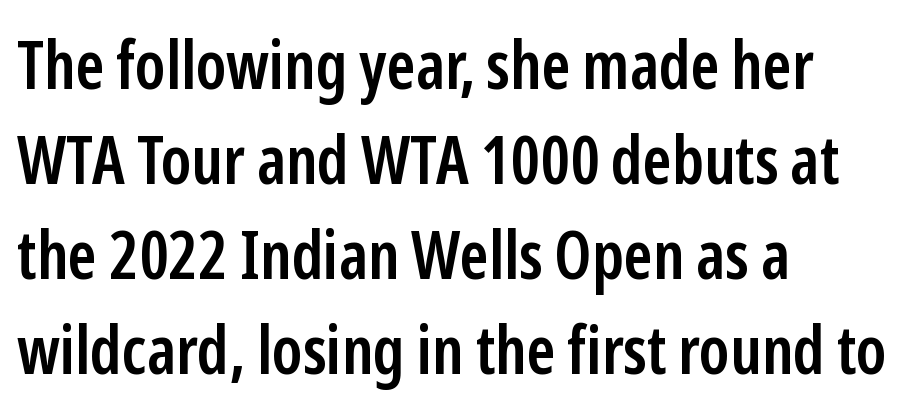
Q: Is the text bold? A: Semi-bold.
Q: Is the text italic (slanted)? A: No, it is upright.
Q: Is the typeface a serif or a sans-serif typeface? A: Sans-serif.
Q: Is the text underlined? A: No.
Q: How is the paragraph aligned? A: Left-aligned.
Q: Is the spacing between letters normal or unusually wide? A: Normal.
Q: Is the spacing between lines tight, normal or loose? A: Normal.
Q: Width (condensed, normal, or wide)? A: Condensed.
Q: Stroke contrast? A: Low.
Q: x-height? A: Medium.
Q: Monospaced? A: No.
